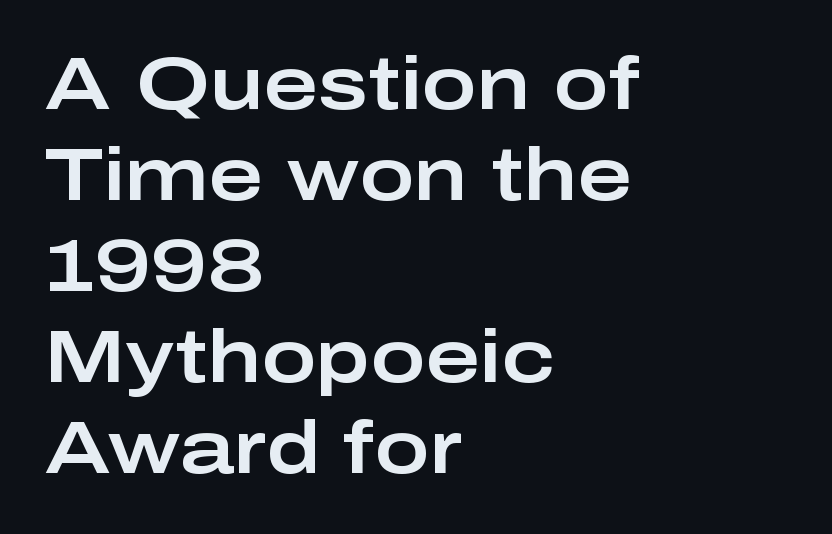
The image shows 74 px wide sans-serif type, upright; set left-aligned, line spacing 1.23x, normal letter spacing, not underlined; low stroke contrast and a medium x-height.
